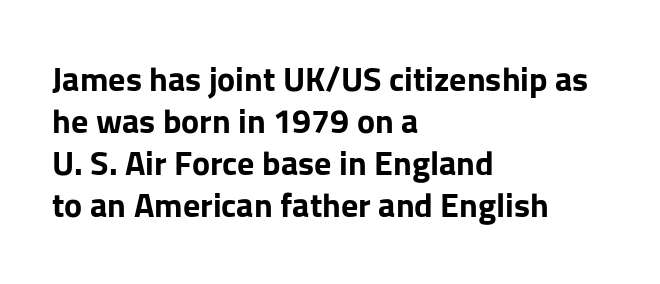
Q: Is the text bold? A: Yes.
Q: Is the text italic (slanted)? A: No, it is upright.
Q: Is the typeface a serif or a sans-serif typeface? A: Sans-serif.
Q: Is the text underlined? A: No.
Q: How is the paragraph aligned? A: Left-aligned.
Q: Is the spacing between letters normal or unusually wide? A: Normal.
Q: Width (condensed, normal, or wide)? A: Normal.
Q: Stroke contrast? A: Low.
Q: x-height? A: Medium.
Q: Monospaced? A: No.
